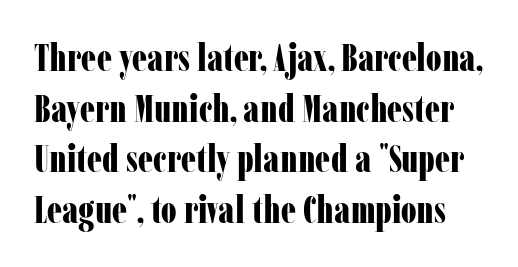
The image shows 38 px bold, condensed serif type, upright; set normal line spacing (1.33x), normal letter spacing, not underlined; low stroke contrast and a medium x-height.
